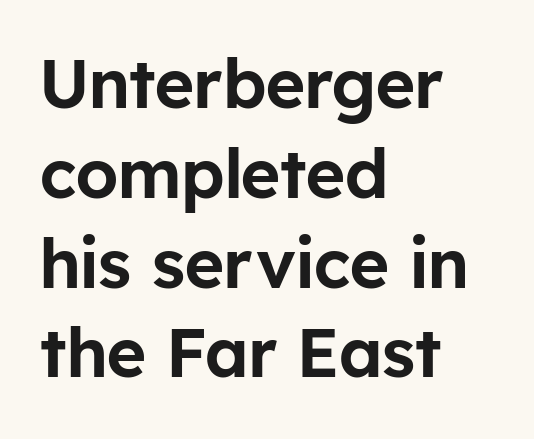
What kind of face is this? One without serifs — a sans. Evenly set lines give the paragraph a standard silhouette. The gaps between neighbouring characters are ordinary and unremarkable. The lettering stays uniformly vertical, giving the passage a roman look.
